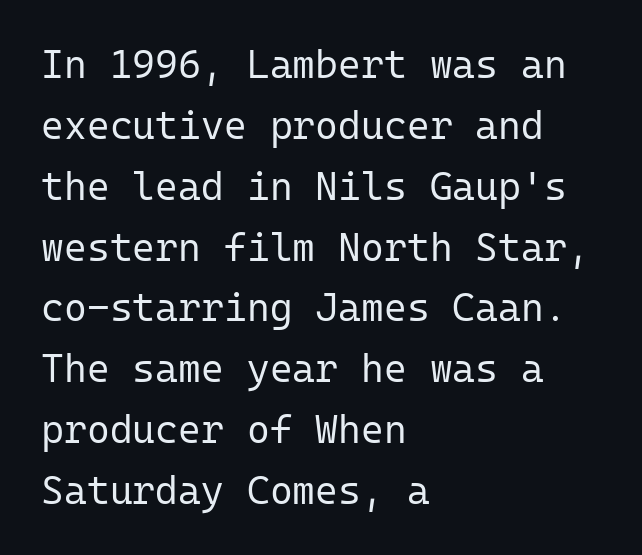
Has an underline been added? It has not. Each letter, wide or thin by design, is forced into the same width here. Tracking here is standard; glyphs follow each other at the usual distance. Characters remain perfectly vertical along every line.
